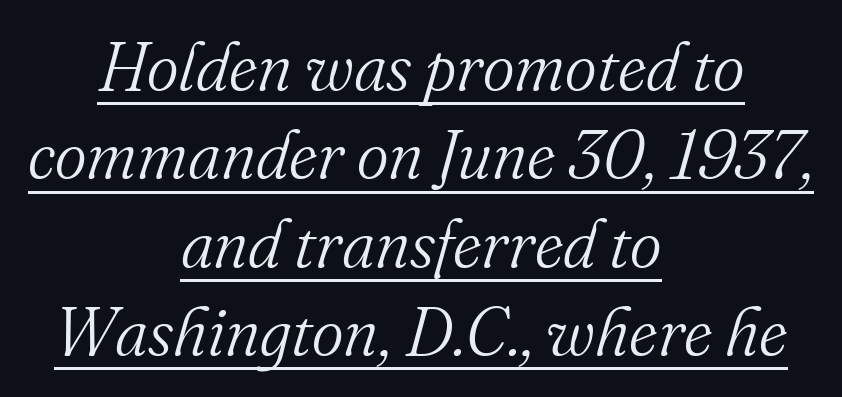
Q: Is the text bold? A: No.
Q: Is the text italic (slanted)? A: Yes, it leans right by about 16 degrees.
Q: Is the typeface a serif or a sans-serif typeface? A: Serif.
Q: Is the text underlined? A: Yes.
Q: How is the paragraph aligned? A: Centered.
Q: Is the spacing between letters normal or unusually wide? A: Normal.
Q: Is the spacing between lines tight, normal or loose? A: Normal.
Q: Width (condensed, normal, or wide)? A: Normal.
Q: Stroke contrast? A: Medium.
Q: x-height? A: Small.
Q: Monospaced? A: No.
